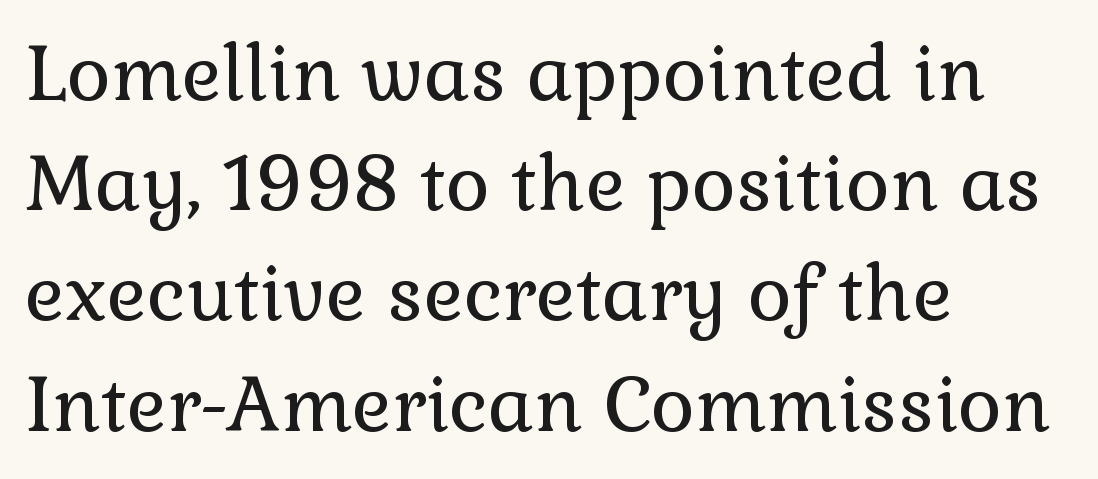
{"serif": "yes", "italic": "no", "bold": "no", "weight": "regular", "width": "normal", "stroke_contrast": "low", "x_height": "medium", "monospaced": "no", "underline": "no", "align": "left", "line_spacing": "normal", "line_spacing_ratio": 1.45, "letter_spacing": "normal", "letter_spacing_em": 0.0, "glyph_px": 76}
